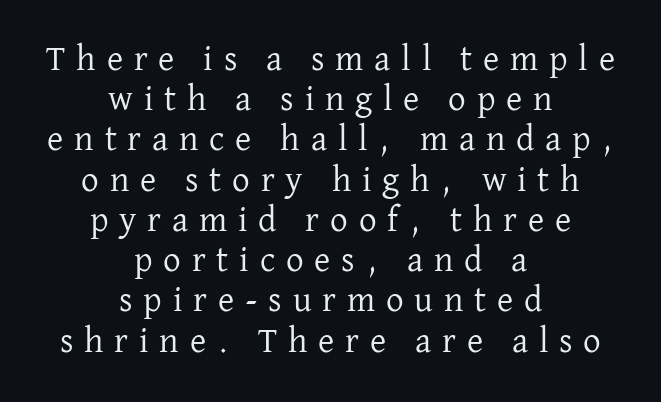
{"serif": "yes", "italic": "no", "bold": "no", "weight": "regular", "width": "normal", "stroke_contrast": "low", "x_height": "medium", "monospaced": "no", "underline": "no", "align": "center", "line_spacing": "tight", "line_spacing_ratio": 1.15, "letter_spacing": "wide", "letter_spacing_em": 0.31, "glyph_px": 35}
